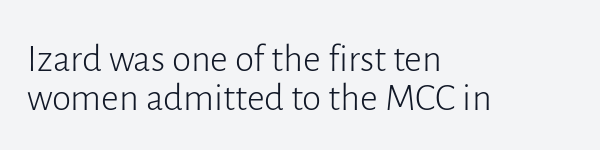
The image shows 39 px light sans-serif type, upright; set left-aligned, tight line spacing (0.99x), normal letter spacing, not underlined; low stroke contrast and a medium x-height.
